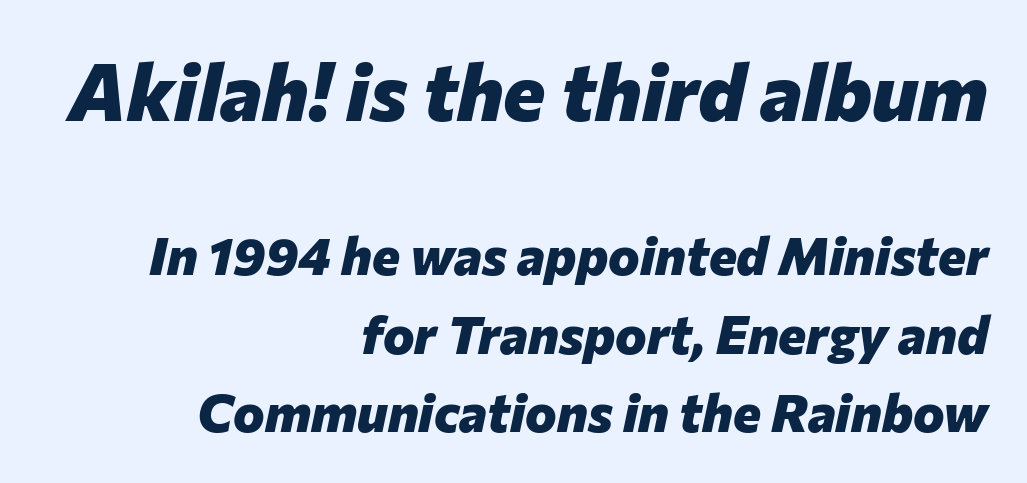
{"italic": "yes", "lean": "right", "slant_degrees": 12, "bold": "yes", "weight": "heavy", "width": "normal", "stroke_contrast": "low", "x_height": "medium", "monospaced": "no", "underline": "no", "align": "right", "line_spacing": "normal", "line_spacing_ratio": 1.48, "letter_spacing": "normal", "letter_spacing_em": 0.0, "larger_block": "first", "size_ratio": 1.51, "glyph_px": 80}
